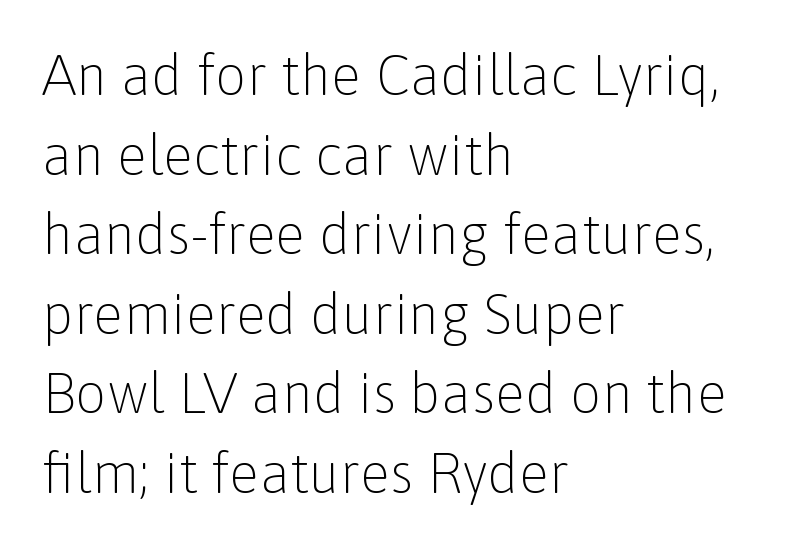
The image shows 56 px light sans-serif type, upright; set left-aligned, normal line spacing (1.42x), normal letter spacing, not underlined; low stroke contrast and a medium x-height.
